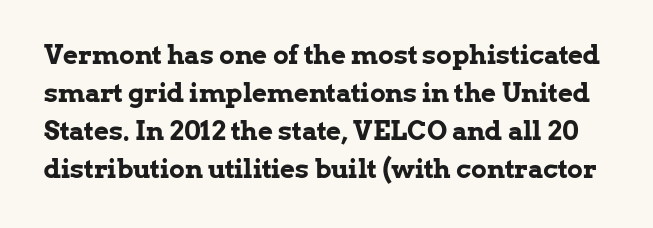
The image shows 26 px bold type, upright; set normal line spacing (1.46x), normal letter spacing, not underlined.
